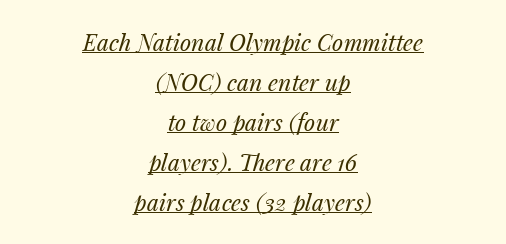
The image shows 23 px text type, italic (leaning right); set centered, line spacing 1.74x, normal letter spacing, underlined.
